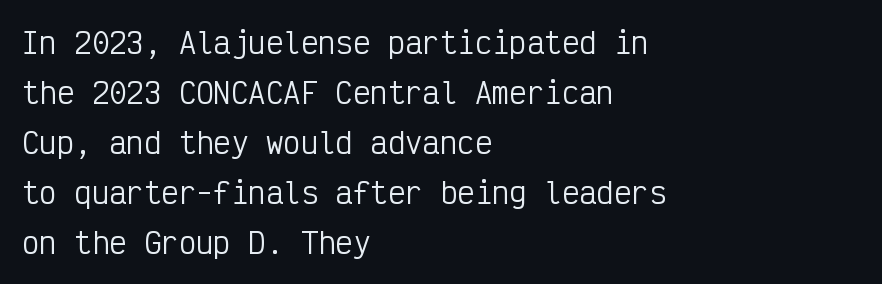
Q: Is the text bold? A: No.
Q: Is the text italic (slanted)? A: No, it is upright.
Q: Is the typeface a serif or a sans-serif typeface? A: Sans-serif.
Q: Is the text underlined? A: No.
Q: How is the paragraph aligned? A: Left-aligned.
Q: Is the spacing between letters normal or unusually wide? A: Normal.
Q: Width (condensed, normal, or wide)? A: Condensed.
Q: Stroke contrast? A: Low.
Q: x-height? A: Medium.
Q: Monospaced? A: Yes.
